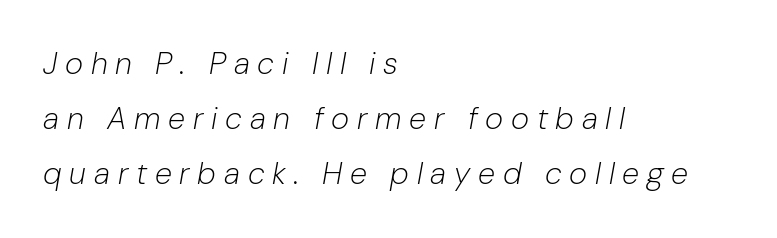
Q: Is the text bold? A: No.
Q: Is the text italic (slanted)? A: Yes, it leans right by about 10 degrees.
Q: Is the text underlined? A: No.
Q: How is the paragraph aligned? A: Left-aligned.
Q: Is the spacing between letters normal or unusually wide? A: Unusually wide.
Q: Width (condensed, normal, or wide)? A: Normal.
Q: Stroke contrast? A: Low.
Q: x-height? A: Medium.
Q: Monospaced? A: No.
